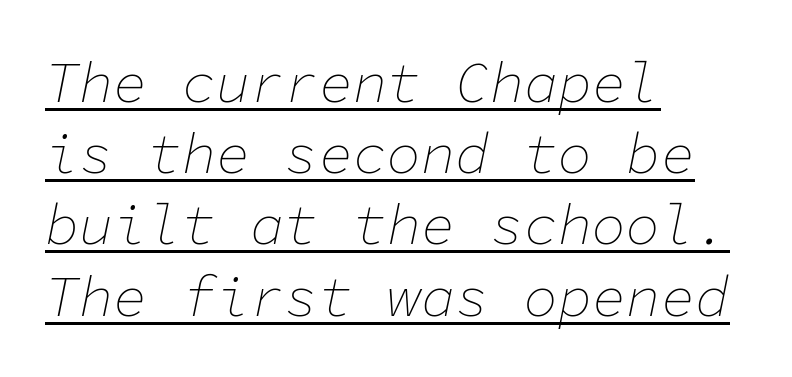
Q: Is the text bold? A: No.
Q: Is the text italic (slanted)? A: Yes, it leans right by about 11 degrees.
Q: Is the text underlined? A: Yes.
Q: How is the paragraph aligned? A: Left-aligned.
Q: Is the spacing between letters normal or unusually wide? A: Normal.
Q: Is the spacing between lines tight, normal or loose? A: Normal.
Q: Width (condensed, normal, or wide)? A: Normal.
Q: Stroke contrast? A: Low.
Q: x-height? A: Medium.
Q: Monospaced? A: Yes.
